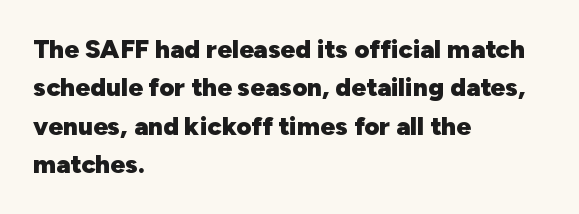
Q: Is the text bold? A: Yes.
Q: Is the text italic (slanted)? A: No, it is upright.
Q: Is the text underlined? A: No.
Q: How is the paragraph aligned? A: Left-aligned.
Q: Is the spacing between letters normal or unusually wide? A: Normal.
Q: Is the spacing between lines tight, normal or loose? A: Normal.
